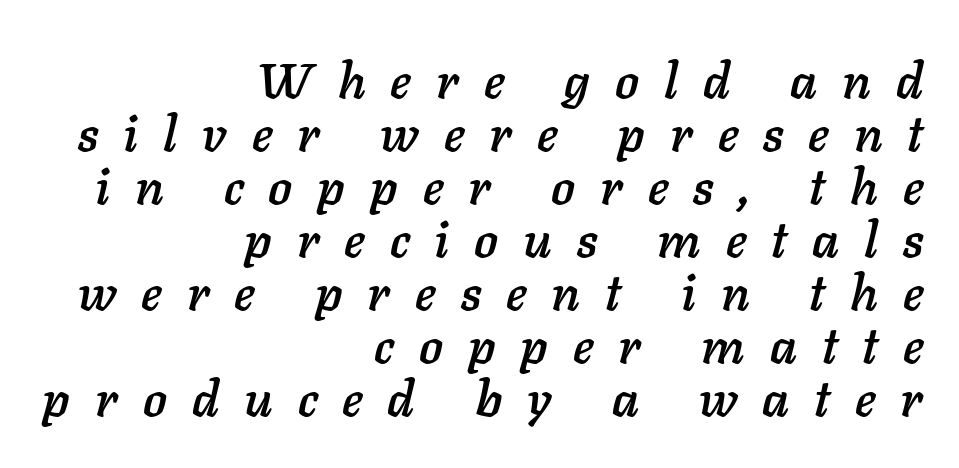
{"italic": "yes", "lean": "right", "slant_degrees": 11, "width": "normal", "stroke_contrast": "low", "x_height": "medium", "monospaced": "no", "underline": "no", "align": "right", "line_spacing": "tight", "line_spacing_ratio": 1.06, "letter_spacing": "wide", "letter_spacing_em": 0.5, "glyph_px": 50}
